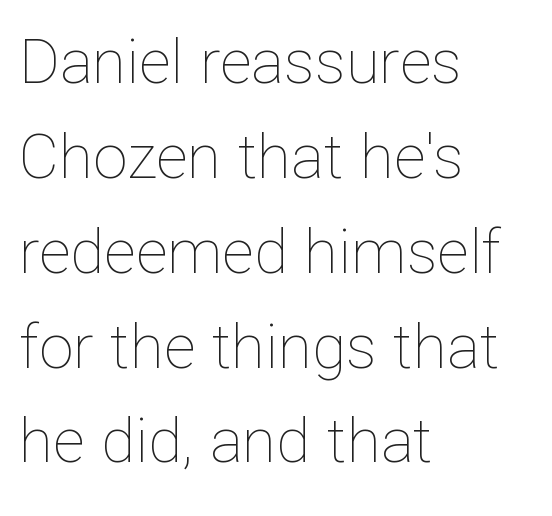
Q: Is the text bold? A: No.
Q: Is the text italic (slanted)? A: No, it is upright.
Q: Is the text underlined? A: No.
Q: How is the paragraph aligned? A: Left-aligned.
Q: Is the spacing between letters normal or unusually wide? A: Normal.
Q: Is the spacing between lines tight, normal or loose? A: Normal.
Q: Width (condensed, normal, or wide)? A: Normal.
Q: Stroke contrast? A: Low.
Q: x-height? A: Medium.
Q: Monospaced? A: No.
